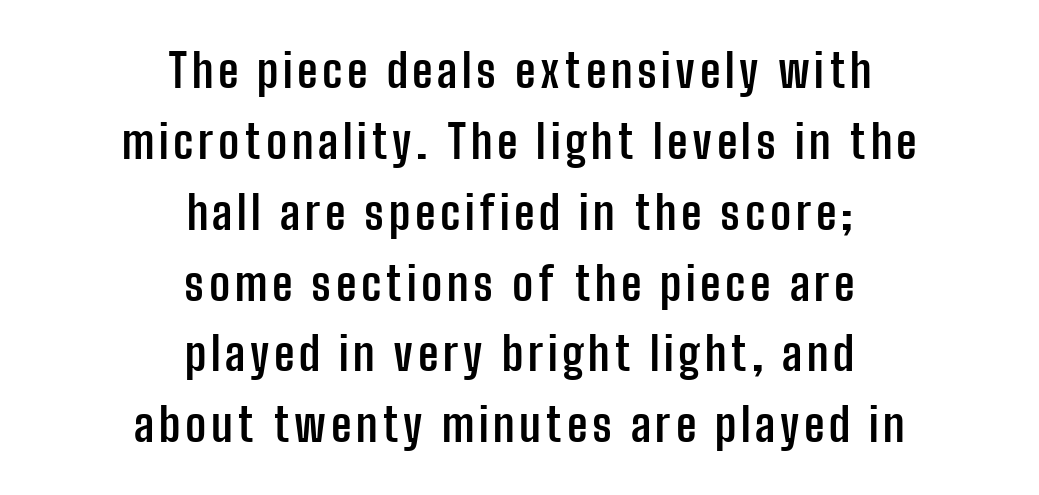
The strokes are fattened all the way to bold. The gap between lines stays unmarked. Stroke terminals: plain, sans-serif. Reading down the block, each line starts at a different indent, mirrored at its end. This sample uses an upright cut, with every glyph sitting square on the baseline. Leading matches the norm, producing a regular column.
